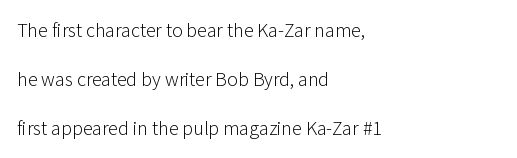
Q: Is the text bold? A: No.
Q: Is the text italic (slanted)? A: No, it is upright.
Q: Is the text underlined? A: No.
Q: How is the paragraph aligned? A: Left-aligned.
Q: Is the spacing between letters normal or unusually wide? A: Normal.
Q: Is the spacing between lines tight, normal or loose? A: Loose.
